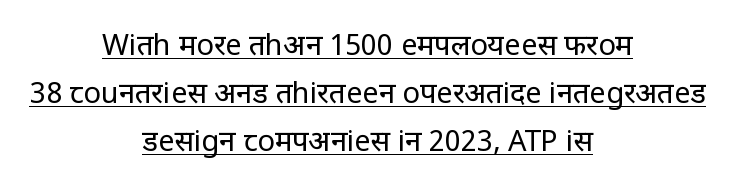
{"serif": "no", "italic": "no", "bold": "no", "weight": "regular", "width": "condensed", "stroke_contrast": "low", "x_height": "large", "monospaced": "no", "underline": "yes", "align": "center", "line_spacing": "normal", "line_spacing_ratio": 1.66, "letter_spacing": "normal", "letter_spacing_em": 0.0, "glyph_px": 29}
